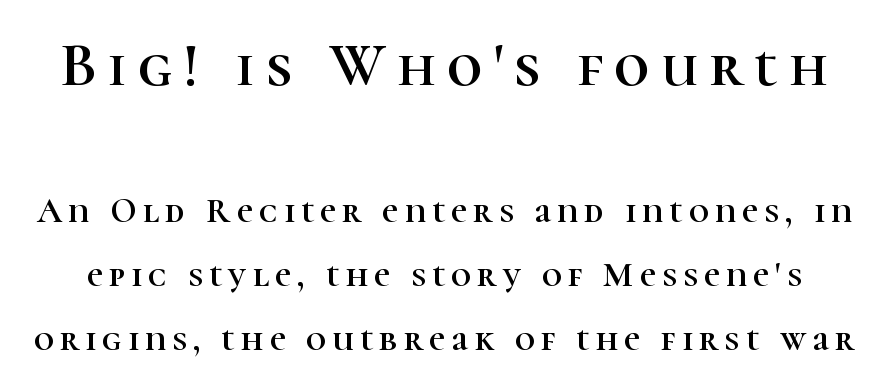
{"serif": "yes", "italic": "no", "width": "normal", "stroke_contrast": "high", "x_height": "medium", "monospaced": "no", "underline": "no", "line_spacing_ratio": 1.82, "larger_block": "first", "size_ratio": 1.77, "glyph_px": 62}
